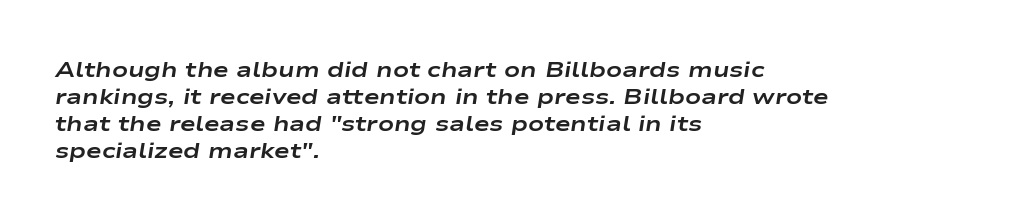
Q: Is the text bold? A: Yes.
Q: Is the text italic (slanted)? A: Yes, it leans right by about 9 degrees.
Q: Is the text underlined? A: No.
Q: How is the paragraph aligned? A: Left-aligned.
Q: Is the spacing between letters normal or unusually wide? A: Normal.
Q: Is the spacing between lines tight, normal or loose? A: Normal.
